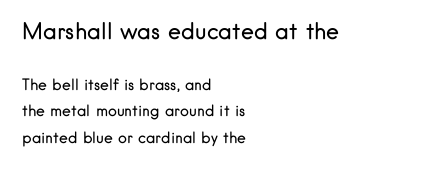
{"italic": "no", "bold": "no", "underline": "no", "align": "left", "line_spacing_ratio": 1.75, "letter_spacing": "normal", "letter_spacing_em": 0.0, "larger_block": "first", "size_ratio": 1.47, "glyph_px": 22}
